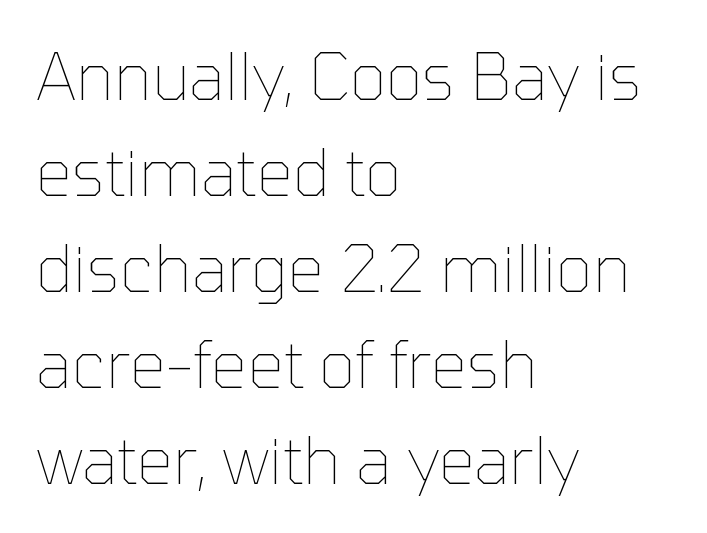
Letter spacing: default. This sample has the flowing, uneven cadence of proportional lettering. Notice how the passage keeps a crisp vertical edge on the left only. Leading matches the norm, producing a regular column. Anything drawn beneath the words? Only blank space. Ascenders rise straight up at ninety degrees.
